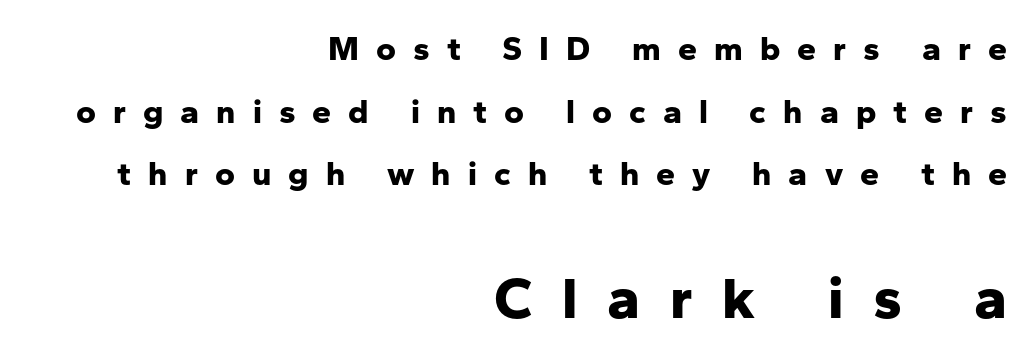
The image shows 59 px bold sans-serif type, upright; set right-aligned, line spacing 1.84x, unusually wide letter spacing (+0.5 em), not underlined; the second (bottom) block is 1.74x larger; low stroke contrast and a medium x-height.
